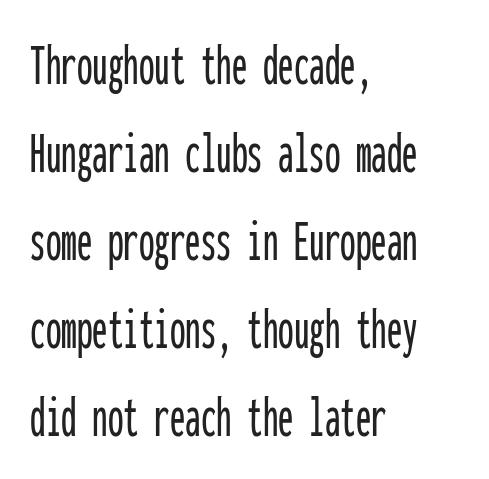
Q: Is the text italic (slanted)? A: No, it is upright.
Q: Is the typeface a serif or a sans-serif typeface? A: Sans-serif.
Q: Is the text underlined? A: No.
Q: How is the paragraph aligned? A: Left-aligned.
Q: Is the spacing between letters normal or unusually wide? A: Normal.
Q: Is the spacing between lines tight, normal or loose? A: Normal.
Q: Width (condensed, normal, or wide)? A: Condensed.
Q: Stroke contrast? A: Low.
Q: x-height? A: Medium.
Q: Monospaced? A: Yes.
